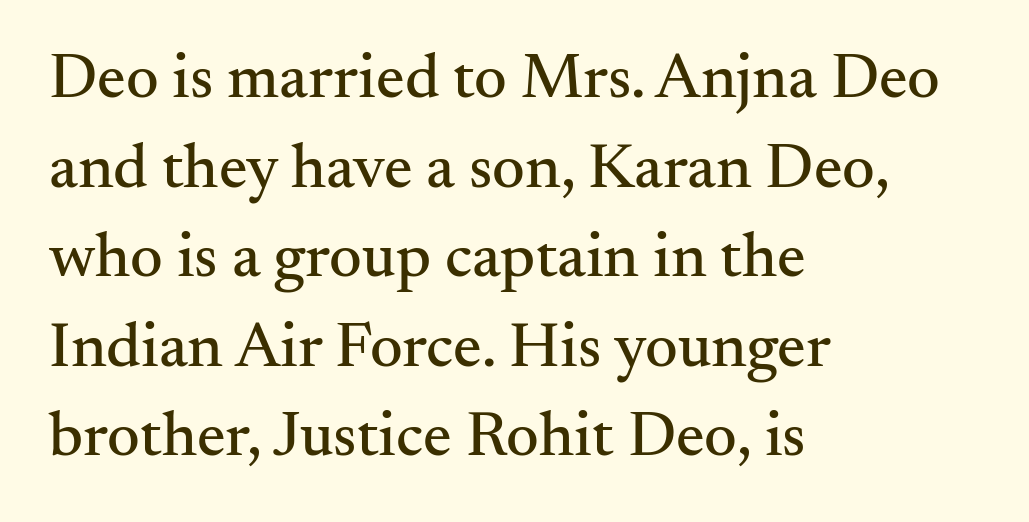
{"serif": "yes", "italic": "no", "width": "normal", "stroke_contrast": "medium", "x_height": "small", "monospaced": "no", "underline": "no", "align": "left", "line_spacing": "normal", "line_spacing_ratio": 1.4, "letter_spacing": "normal", "letter_spacing_em": 0.0, "glyph_px": 64}
